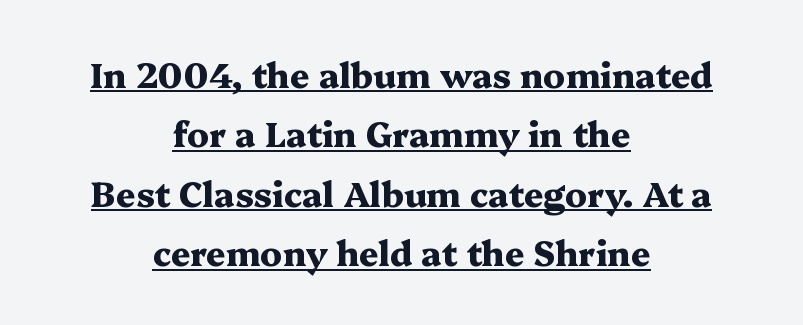
Q: Is the text bold? A: Yes.
Q: Is the text italic (slanted)? A: No, it is upright.
Q: Is the typeface a serif or a sans-serif typeface? A: Serif.
Q: Is the text underlined? A: Yes.
Q: How is the paragraph aligned? A: Centered.
Q: Is the spacing between letters normal or unusually wide? A: Normal.
Q: Width (condensed, normal, or wide)? A: Wide.
Q: Stroke contrast? A: Medium.
Q: x-height? A: Medium.
Q: Monospaced? A: No.
